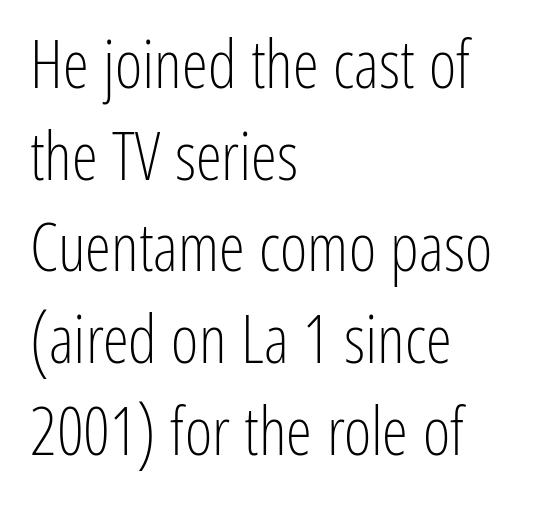
The designer went with a sans here, leaving each stem footless. Rule under the text: the space is simply empty. Does the lettering tilt? It doesn't — this is upright. The tracking reads as untouched default to a designer's eye. Line starts are locked; line ends wander. The vertical gap from one line to the next is medium.
